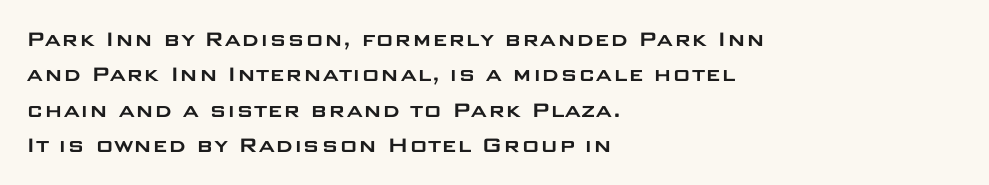
The image shows 25 px text type, upright; set left-aligned, normal line spacing (1.42x), normal letter spacing, not underlined.
